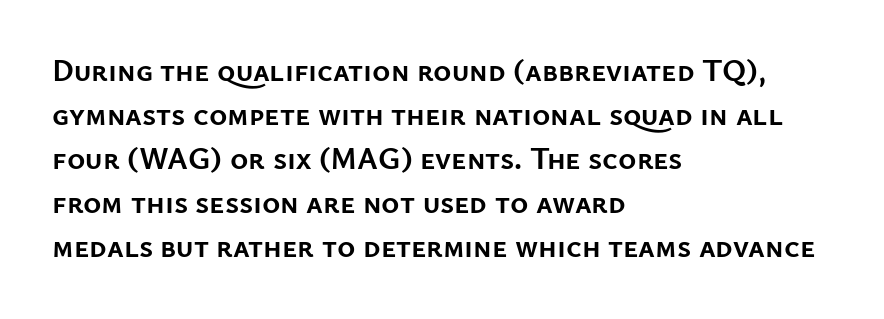
{"serif": "no", "italic": "no", "bold": "yes", "weight": "semibold", "width": "normal", "stroke_contrast": "low", "x_height": "medium", "monospaced": "no", "underline": "no", "align": "left", "line_spacing": "normal", "line_spacing_ratio": 1.42, "letter_spacing": "normal", "letter_spacing_em": 0.0, "glyph_px": 31}
